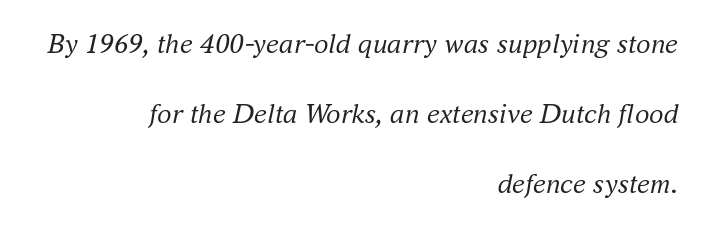
{"serif": "yes", "italic": "yes", "lean": "right", "slant_degrees": 16, "bold": "no", "weight": "regular", "width": "normal", "stroke_contrast": "medium", "x_height": "small", "monospaced": "no", "underline": "no", "align": "right", "line_spacing": "loose", "line_spacing_ratio": 2.42, "letter_spacing": "normal", "letter_spacing_em": 0.0, "glyph_px": 29}
